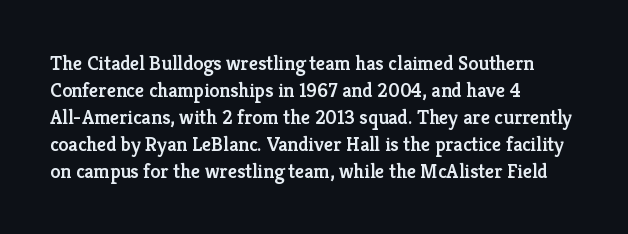
{"italic": "no", "bold": "semi", "underline": "no", "align": "left", "line_spacing": "normal", "line_spacing_ratio": 1.35, "letter_spacing": "normal", "letter_spacing_em": 0.0, "glyph_px": 20}
